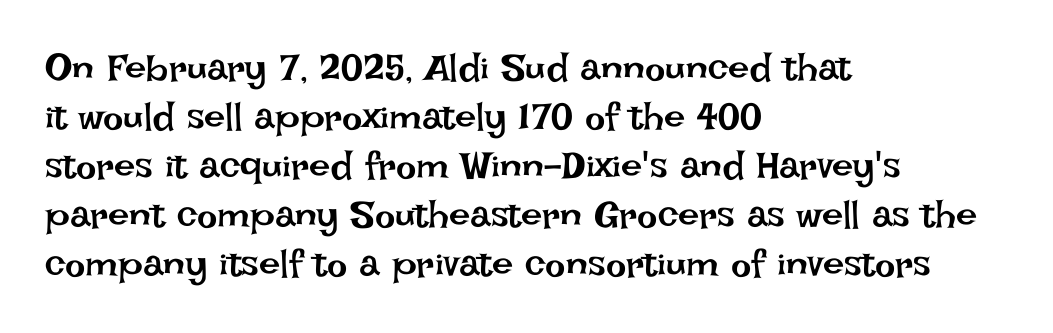
The image shows 38 px regular-weight type, upright; set left-aligned, normal line spacing (1.29x), normal letter spacing, not underlined; low stroke contrast and a large x-height.
